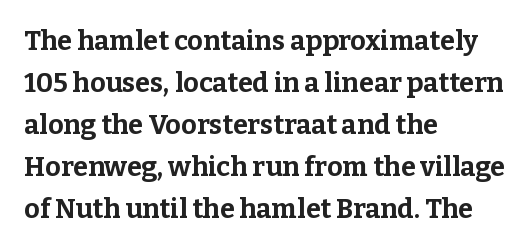
{"italic": "no", "bold": "yes", "underline": "no", "align": "left", "line_spacing": "normal", "line_spacing_ratio": 1.56, "letter_spacing": "normal", "letter_spacing_em": 0.0, "glyph_px": 27}
